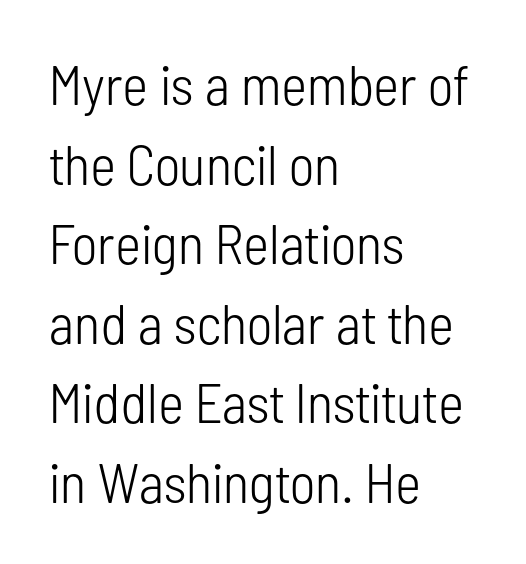
The image shows 56 px light, condensed sans-serif type, upright; set left-aligned, normal line spacing (1.42x), normal letter spacing, not underlined; low stroke contrast and a medium x-height.
